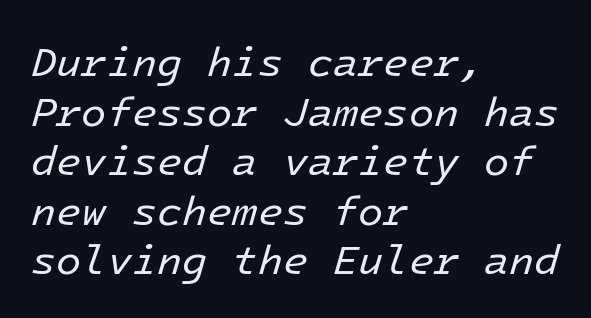
The image shows 41 px regular-weight type, italic (leaning right); set left-aligned, line spacing 1.21x, normal letter spacing, not underlined; low stroke contrast and a medium x-height.
